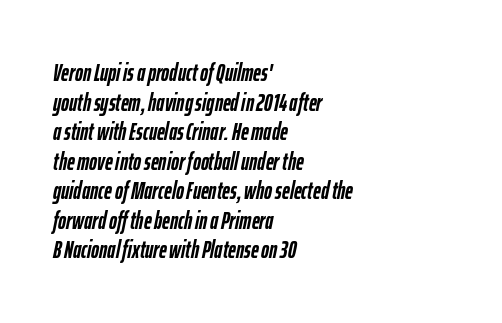
Q: Is the text bold? A: Yes.
Q: Is the text italic (slanted)? A: Yes, it leans right by about 12 degrees.
Q: Is the text underlined? A: No.
Q: How is the paragraph aligned? A: Left-aligned.
Q: Is the spacing between letters normal or unusually wide? A: Normal.
